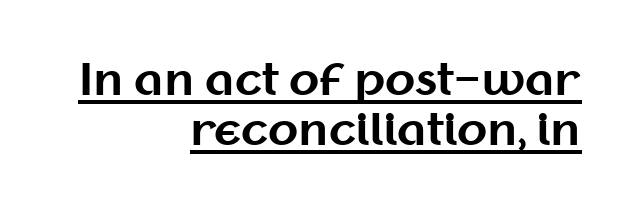
Q: Is the text bold? A: Yes.
Q: Is the text italic (slanted)? A: No, it is upright.
Q: Is the typeface a serif or a sans-serif typeface? A: Sans-serif.
Q: Is the text underlined? A: Yes.
Q: How is the paragraph aligned? A: Right-aligned.
Q: Is the spacing between letters normal or unusually wide? A: Normal.
Q: Is the spacing between lines tight, normal or loose? A: Tight.
Q: Width (condensed, normal, or wide)? A: Normal.
Q: Stroke contrast? A: Medium.
Q: x-height? A: Medium.
Q: Monospaced? A: No.
